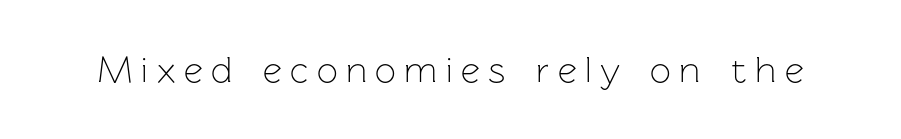
The passage shown has open, widely tracked lettering throughout. Spacing verdict: proportional, widths tailored to each character. When letters stand straight like this, we call the style roman or upright. Stroke terminals: plain, sans-serif. Check under the words: just untouched page.
